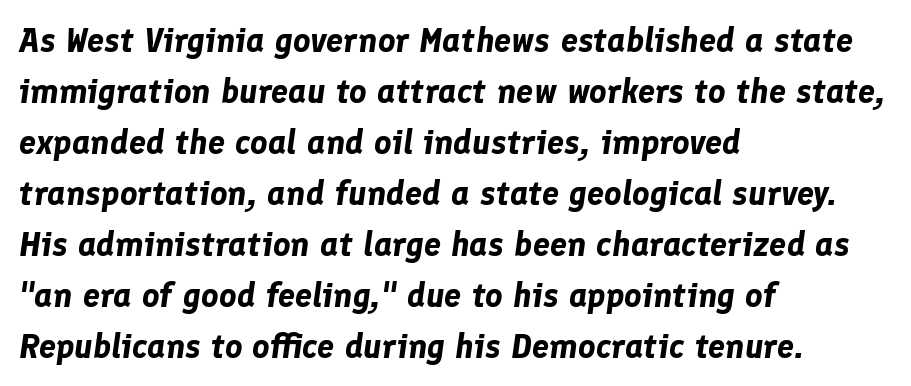
{"italic": "yes", "lean": "right", "slant_degrees": 8, "bold": "yes", "weight": "bold", "width": "normal", "stroke_contrast": "low", "x_height": "medium", "monospaced": "no", "underline": "no", "align": "left", "line_spacing": "normal", "line_spacing_ratio": 1.5, "letter_spacing": "normal", "letter_spacing_em": 0.0, "glyph_px": 34}
